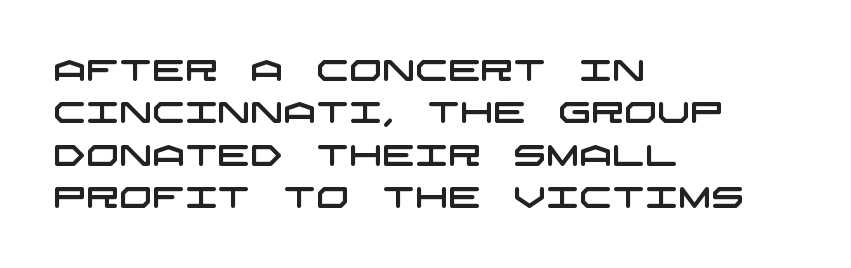
The image shows 29 px wide sans-serif type; set left-aligned, normal line spacing (1.46x), normal letter spacing, not underlined; low stroke contrast and a large x-height.
